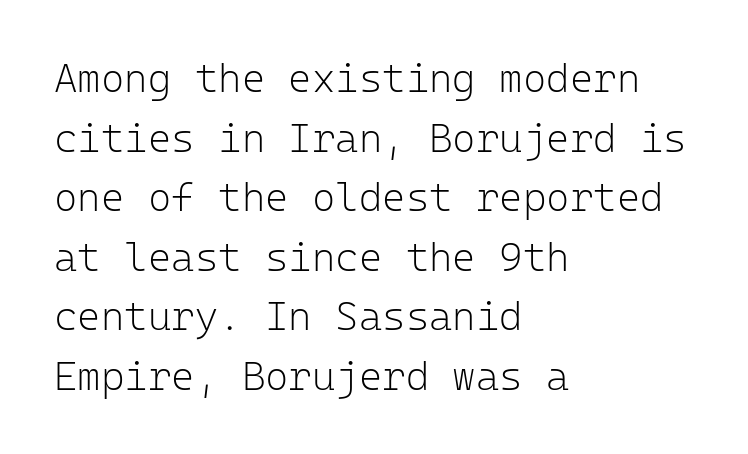
Q: Is the text bold? A: No.
Q: Is the text italic (slanted)? A: No, it is upright.
Q: Is the typeface a serif or a sans-serif typeface? A: Sans-serif.
Q: Is the text underlined? A: No.
Q: How is the paragraph aligned? A: Left-aligned.
Q: Is the spacing between letters normal or unusually wide? A: Normal.
Q: Is the spacing between lines tight, normal or loose? A: Normal.
Q: Width (condensed, normal, or wide)? A: Normal.
Q: Stroke contrast? A: Low.
Q: x-height? A: Medium.
Q: Monospaced? A: Yes.
